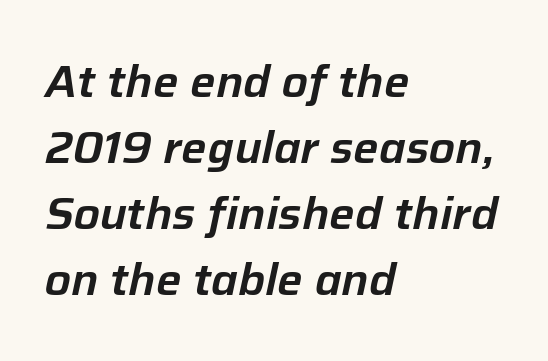
The line texture is even and compact thanks to regular tracking. The vertical gap from one line to the next is medium. Rendered with sloped, italic letterforms. These lines stack with their left ends in a neat column. This sample has the flowing, uneven cadence of proportional lettering.
